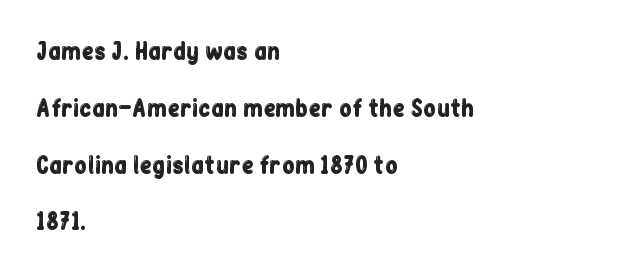
The glyphs are unaccompanied by any horizontal stroke below them. Characters remain perfectly vertical along every line. Glyph-to-glyph distance matches everyday printed text. Is there much room between lines? Yes — plenty of vertical air separates them.
